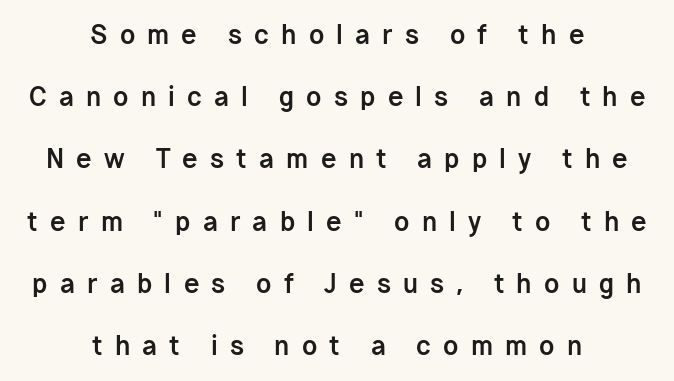
Q: Is the text bold? A: Yes.
Q: Is the text italic (slanted)? A: No, it is upright.
Q: Is the text underlined? A: No.
Q: How is the paragraph aligned? A: Centered.
Q: Is the spacing between letters normal or unusually wide? A: Unusually wide.
Q: Is the spacing between lines tight, normal or loose? A: Loose.
